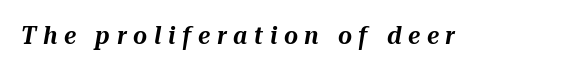
The image shows 24 px text type, italic (leaning right); set unusually wide letter spacing (+0.28 em), not underlined.
